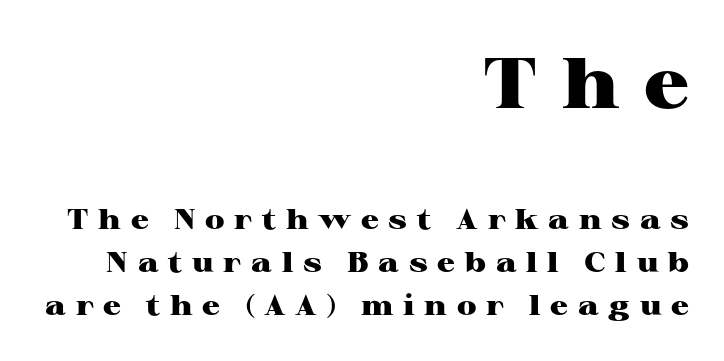
The image shows 71 px heavy, wide serif type, upright; set right-aligned, normal line spacing (1.53x), unusually wide letter spacing (+0.35 em), not underlined; the first (top) block is 2.54x larger; high stroke contrast and a medium x-height.
